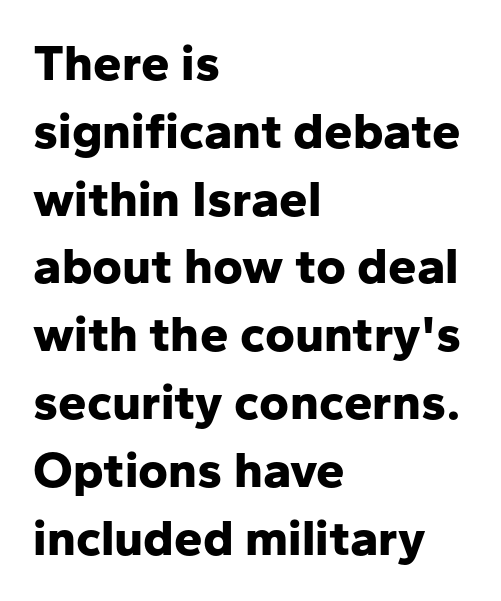
Varying glyph widths throughout — classic text-font behaviour. Typographic density is high because the face is bold. Compared with a centered layout, this one pins lines to the left instead. Notice how the stems are strictly vertical — no italics here.
